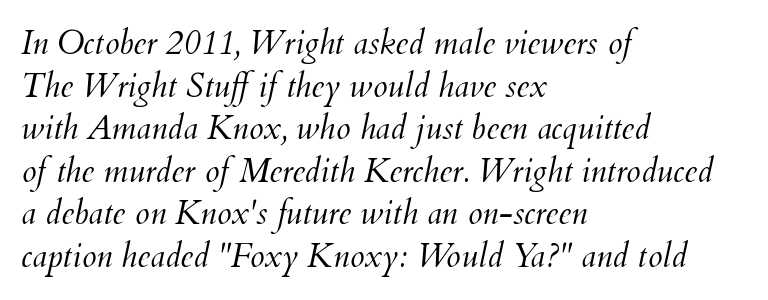
{"italic": "yes", "lean": "right", "slant_degrees": 12, "bold": "no", "weight": "light", "width": "normal", "stroke_contrast": "medium", "x_height": "small", "monospaced": "no", "underline": "no", "align": "left", "line_spacing": "normal", "line_spacing_ratio": 1.29, "letter_spacing": "normal", "letter_spacing_em": 0.0, "glyph_px": 33}
